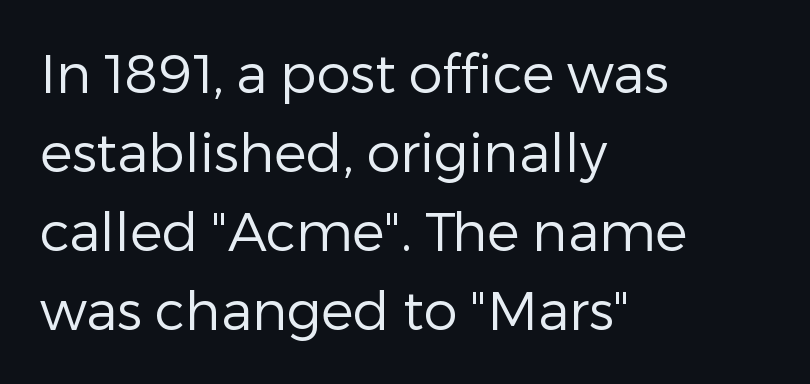
The text was rendered using a sans face with plain stroke endings. The gap between lines stays unmarked. Horizontal alignment here is leftward, the default for most running prose. Tall strokes in this sample are plumb rather than angled.
